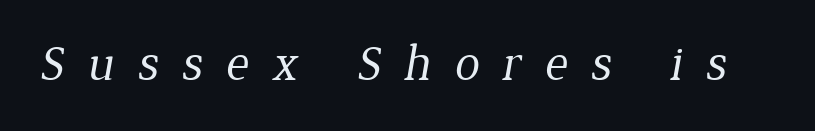
{"serif": "yes", "bold": "no", "weight": "regular", "width": "normal", "stroke_contrast": "low", "x_height": "medium", "monospaced": "no", "underline": "no", "letter_spacing": "wide", "letter_spacing_em": 0.46, "glyph_px": 50}
